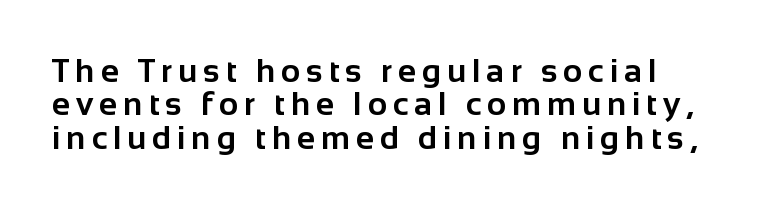
The image shows 33 px bold sans-serif type, upright; set tight line spacing (1.01x), not underlined; low stroke contrast and a medium x-height.
